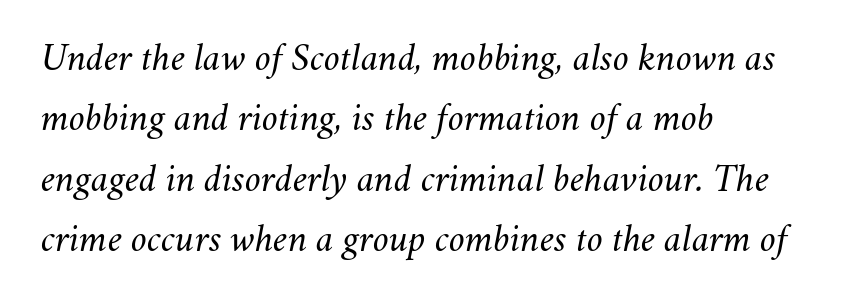
{"italic": "yes", "lean": "right", "slant_degrees": 11, "bold": "no", "weight": "regular", "width": "normal", "stroke_contrast": "medium", "x_height": "small", "monospaced": "no", "underline": "no", "align": "left", "line_spacing": "normal", "line_spacing_ratio": 1.55, "letter_spacing": "normal", "letter_spacing_em": 0.0, "glyph_px": 39}
